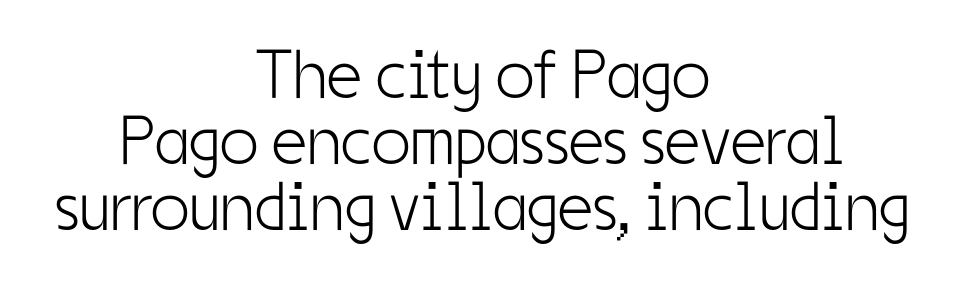
{"serif": "no", "italic": "no", "bold": "no", "weight": "light", "width": "condensed", "stroke_contrast": "low", "x_height": "medium", "monospaced": "no", "underline": "no", "align": "center", "line_spacing": "tight", "line_spacing_ratio": 0.96, "letter_spacing": "normal", "letter_spacing_em": 0.0, "glyph_px": 69}
